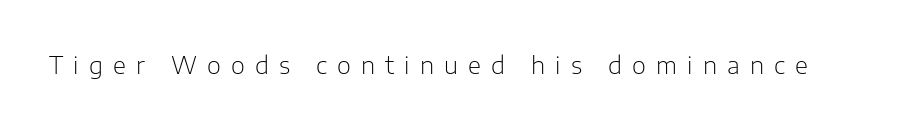
Q: Is the text bold? A: No.
Q: Is the text italic (slanted)? A: No, it is upright.
Q: Is the text underlined? A: No.
Q: Is the spacing between letters normal or unusually wide? A: Unusually wide.
